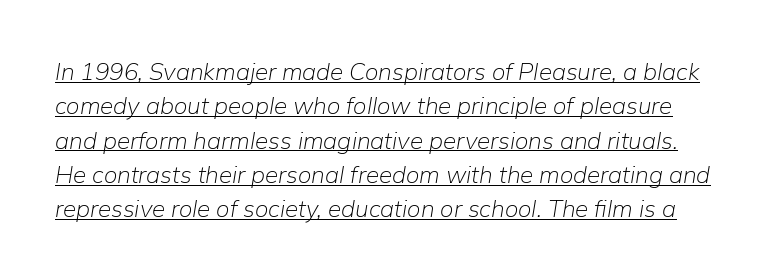
Regular leading. Looking at the ascenders, they clearly lean. Inter-character spacing is left at the font's built-in metrics. The passage shown is underscored from start to finish. The characters are drawn with everyday or finer stroke widths.
